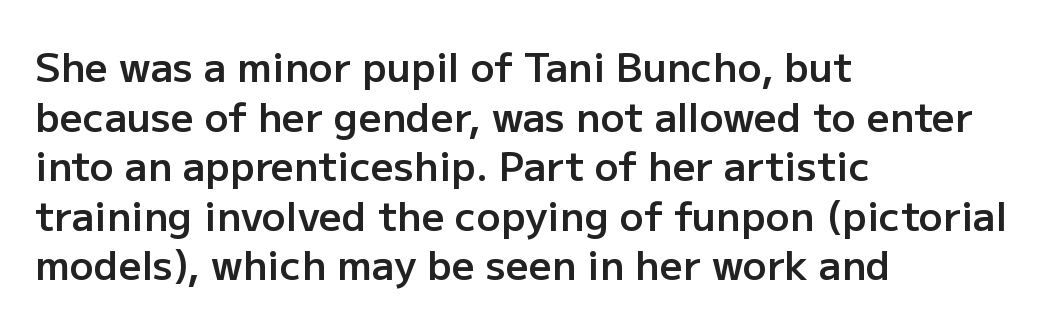
The specimen omits any rule beneath the text block's lines. The specimen reads as upright at a glance. Between one letter and the next there's only the usual sliver of space. Layout note: lines flush left.
